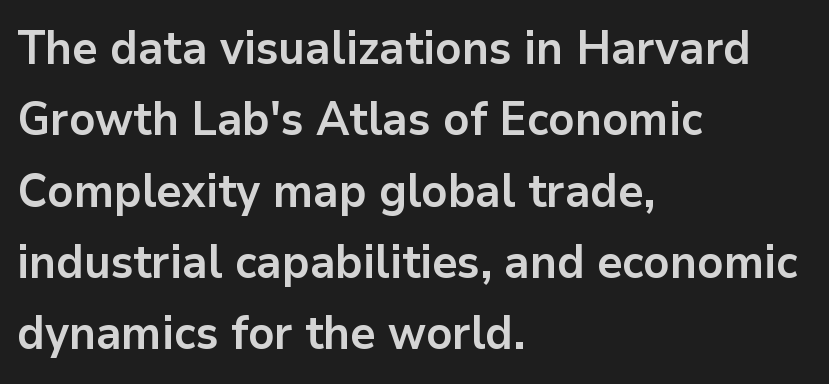
{"serif": "no", "italic": "no", "bold": "yes", "weight": "bold", "width": "normal", "stroke_contrast": "low", "x_height": "medium", "monospaced": "no", "underline": "no", "align": "left", "line_spacing": "normal", "line_spacing_ratio": 1.55, "letter_spacing": "normal", "letter_spacing_em": 0.0, "glyph_px": 46}
